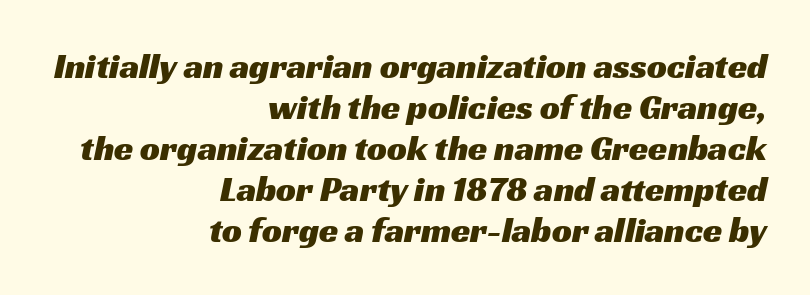
Q: Is the typeface a serif or a sans-serif typeface? A: Sans-serif.
Q: Is the text underlined? A: No.
Q: How is the paragraph aligned? A: Right-aligned.
Q: Is the spacing between letters normal or unusually wide? A: Normal.
Q: Width (condensed, normal, or wide)? A: Wide.
Q: Stroke contrast? A: Medium.
Q: x-height? A: Medium.
Q: Monospaced? A: No.
